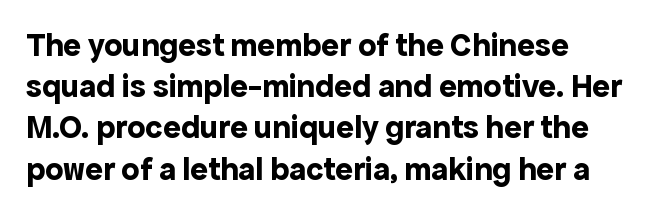
Q: Is the text bold? A: Yes.
Q: Is the text italic (slanted)? A: No, it is upright.
Q: Is the typeface a serif or a sans-serif typeface? A: Sans-serif.
Q: Is the text underlined? A: No.
Q: How is the paragraph aligned? A: Left-aligned.
Q: Is the spacing between letters normal or unusually wide? A: Normal.
Q: Is the spacing between lines tight, normal or loose? A: Normal.
Q: Width (condensed, normal, or wide)? A: Normal.
Q: x-height? A: Medium.
Q: Monospaced? A: No.
